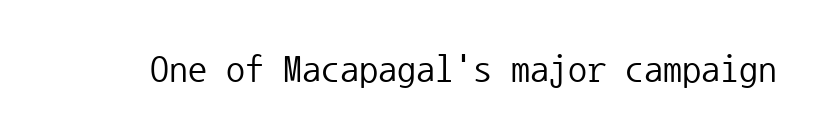
{"serif": "no", "italic": "no", "bold": "no", "weight": "regular", "width": "normal", "stroke_contrast": "low", "x_height": "medium", "monospaced": "yes", "underline": "no", "letter_spacing": "normal", "letter_spacing_em": 0.0, "glyph_px": 38}
